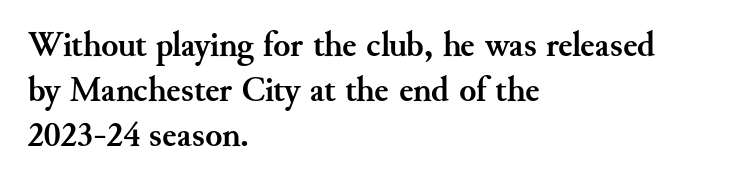
Standard letterfit; no display-style spreading of the glyphs. Note the varied advance widths — an 'i' is clearly narrower than an 'm'. A normal amount of white space separates one row of letters from the next. Words float on clear page, feet unadorned. Typographic density is high because the face is bold.
